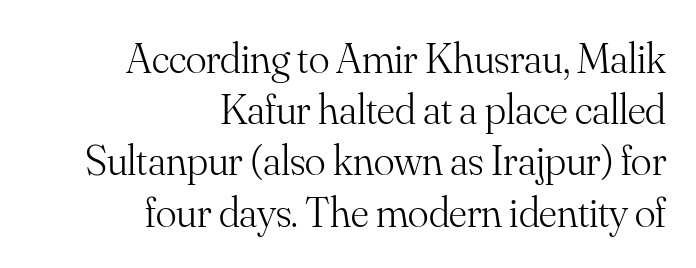
Q: Is the text bold? A: No.
Q: Is the text italic (slanted)? A: No, it is upright.
Q: Is the typeface a serif or a sans-serif typeface? A: Serif.
Q: Is the text underlined? A: No.
Q: How is the paragraph aligned? A: Right-aligned.
Q: Is the spacing between letters normal or unusually wide? A: Normal.
Q: Width (condensed, normal, or wide)? A: Normal.
Q: Stroke contrast? A: Medium.
Q: x-height? A: Small.
Q: Monospaced? A: No.
